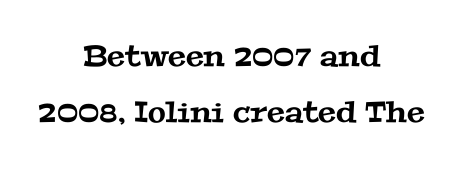
{"serif": "yes", "width": "wide", "stroke_contrast": "medium", "x_height": "medium", "monospaced": "no", "underline": "no", "align": "center", "line_spacing": "loose", "line_spacing_ratio": 1.92, "letter_spacing": "normal", "letter_spacing_em": 0.0, "glyph_px": 29}
